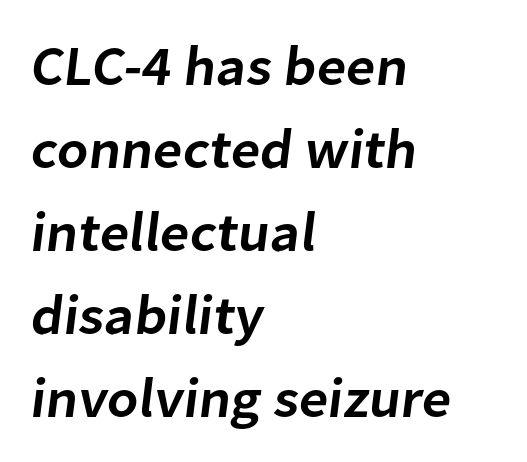
Varying glyph widths throughout — classic text-font behaviour. Look at the bottom of the vertical strokes: they stop flat, with no serifs. The space directly below the letters is spotless. Compared with an ordinary text face, these strokes are moderately heavier — a semibold.
